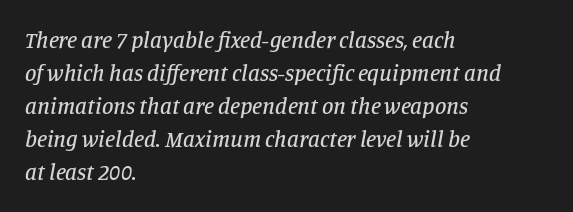
{"italic": "yes", "lean": "right", "slant_degrees": 11, "underline": "no", "align": "left", "line_spacing": "normal", "line_spacing_ratio": 1.44, "letter_spacing": "normal", "letter_spacing_em": 0.0, "glyph_px": 23}
